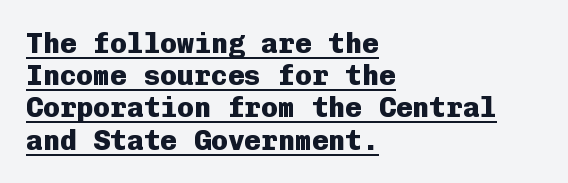
Left-aligned paragraph, ragged on the right. A baseline rule has been typeset under these characters. The face used here is monospaced, like something from a code editor. Serif or sans? Sans — the stroke terminals are bare.
